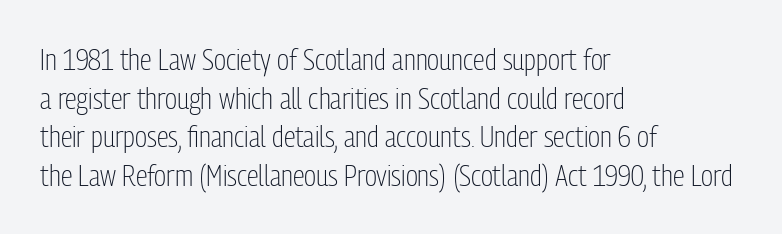
Q: Is the text bold? A: No.
Q: Is the text italic (slanted)? A: No, it is upright.
Q: Is the typeface a serif or a sans-serif typeface? A: Sans-serif.
Q: Is the text underlined? A: No.
Q: How is the paragraph aligned? A: Left-aligned.
Q: Is the spacing between letters normal or unusually wide? A: Normal.
Q: Is the spacing between lines tight, normal or loose? A: Normal.
Q: Width (condensed, normal, or wide)? A: Condensed.
Q: Stroke contrast? A: Low.
Q: x-height? A: Medium.
Q: Monospaced? A: No.
